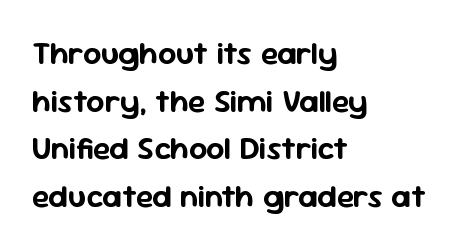
The image shows 32 px sans-serif type, upright; set left-aligned, normal line spacing (1.49x), normal letter spacing, not underlined; low stroke contrast and a medium x-height.
